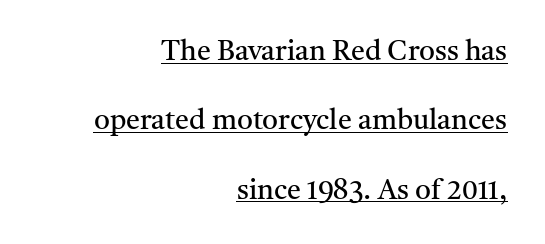
The vertical gap from one line to the next is large. Honestly, the letter spacing is just normal — you wouldn't notice it. Characters remain perfectly vertical along every line. Do the characters align in a grid? No, the font is proportional.
